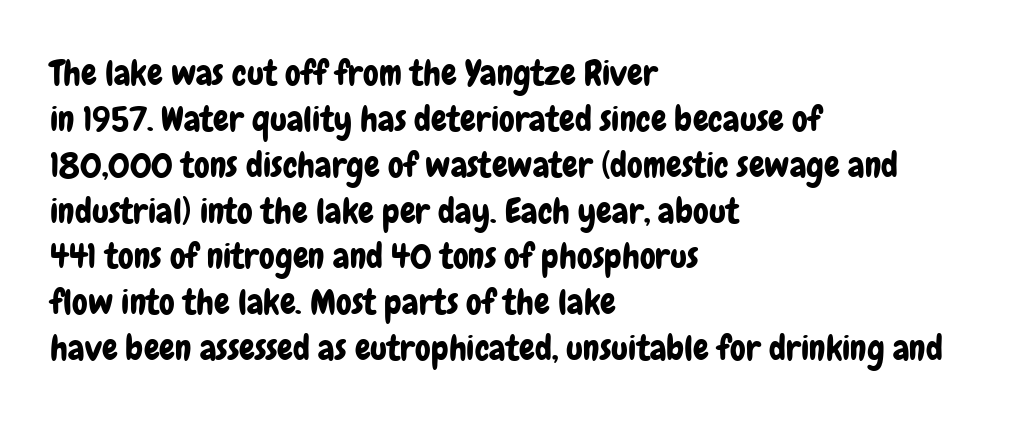
The image shows 35 px condensed sans-serif type, upright; set left-aligned, normal line spacing (1.31x), normal letter spacing, not underlined; low stroke contrast and a medium x-height.
